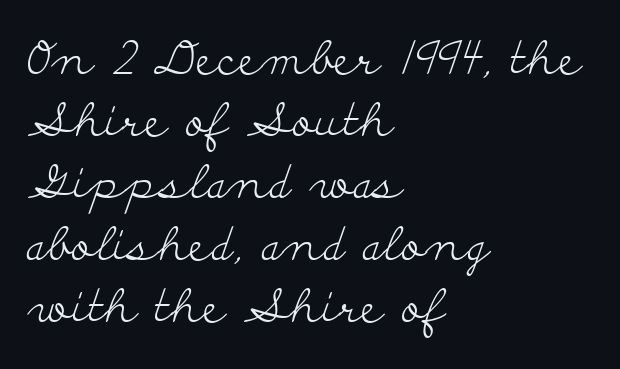
{"serif": "yes", "bold": "no", "weight": "light", "width": "wide", "stroke_contrast": "low", "x_height": "small", "monospaced": "no", "underline": "no", "align": "left", "line_spacing": "normal", "line_spacing_ratio": 1.35, "letter_spacing": "normal", "letter_spacing_em": 0.0, "glyph_px": 46}
